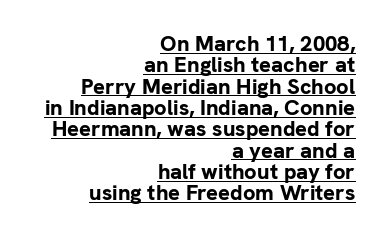
Every letter is thick-stroked: bold, no question. Italic? Not at all — the glyphs are vertical. Here the glyphs are tracked normally, forming tight word shapes. Glance below the letters and you will spot a drawn line. Compared with a flush-left layout, this one pins lines to the opposite, right side. This block would grow much taller if given ordinary leading; it's compressed now.
